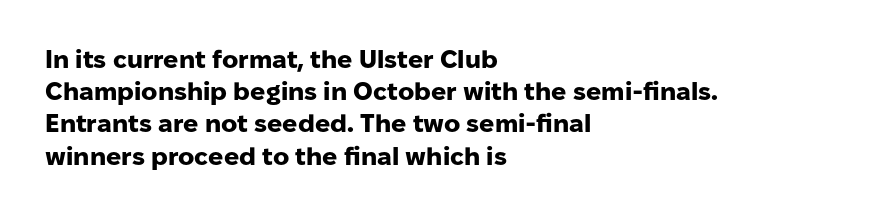
The image shows 25 px bold type, upright; set left-aligned, normal line spacing (1.29x), normal letter spacing, not underlined.
